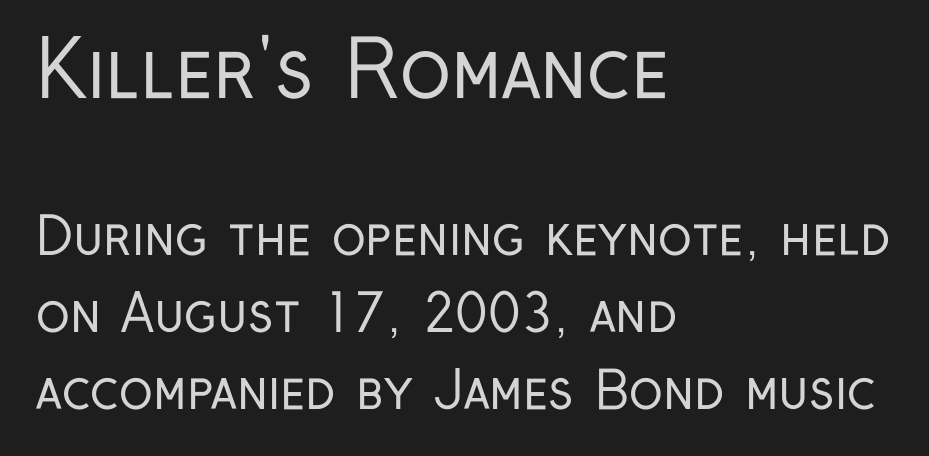
The weight tops out at a normal text grade. When letters stand straight like this, we call the style roman or upright. Line spacing here is normal. Type style note: lacks serifs. Honestly, the letter spacing is just normal — you wouldn't notice it. This sample has the flowing, uneven cadence of proportional lettering.
